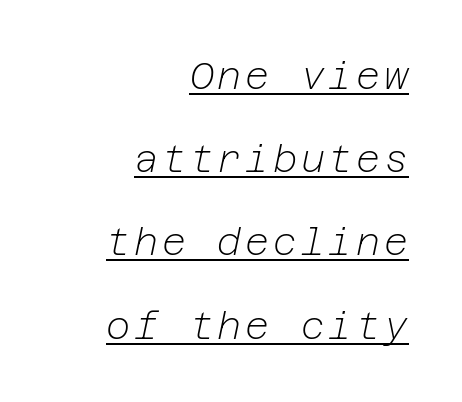
These lines stand farther apart than default settings would place them. Weight: in the light-to-regular range. Teacher's note: observe the even right margin — that is flush-right alignment. The lettering tilts uniformly, giving the passage an italic look. The rendering uses the underline text-decoration.
